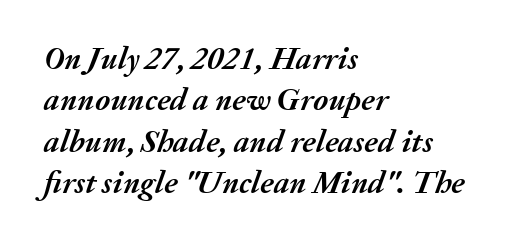
The image shows 32 px semibold type, italic (leaning right); set left-aligned, normal line spacing (1.29x), normal letter spacing, not underlined; medium stroke contrast and a medium x-height.
